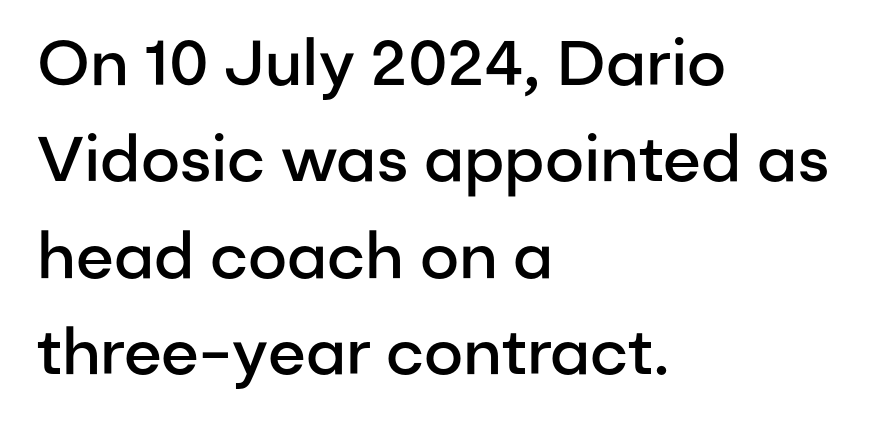
Serifs: no, the terminals of the letterforms are clean. Do the characters align in a grid? No, the font is proportional. If you drew a ruler down the left edge, every line would touch it. The line-height multiplier appears to be the usual default.
